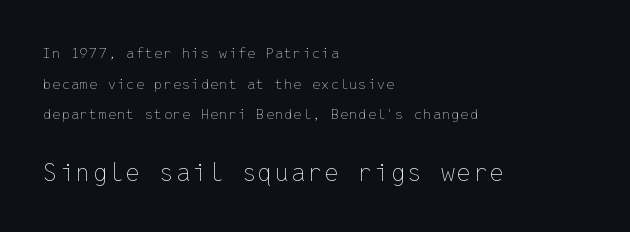
{"italic": "no", "bold": "no", "underline": "no", "align": "left", "line_spacing": "loose", "line_spacing_ratio": 2.18, "larger_block": "second", "size_ratio": 1.79, "glyph_px": 25}
